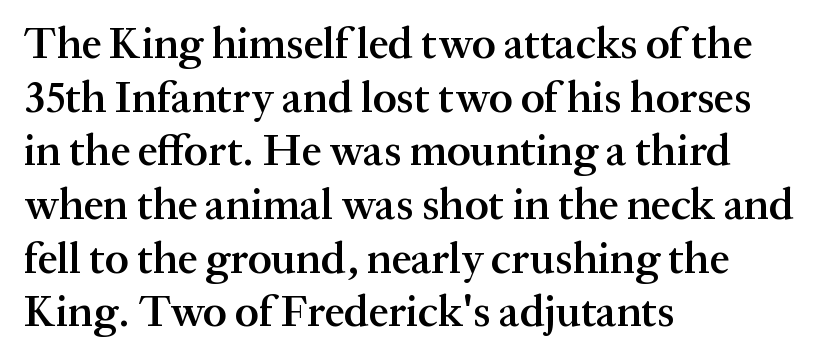
{"serif": "yes", "italic": "no", "bold": "semi", "weight": "semibold", "width": "normal", "stroke_contrast": "medium", "x_height": "medium", "monospaced": "no", "underline": "no", "align": "left", "line_spacing_ratio": 1.22, "letter_spacing": "normal", "letter_spacing_em": 0.0, "glyph_px": 44}
